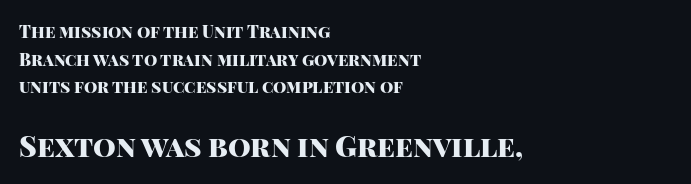
{"serif": "no", "italic": "no", "bold": "yes", "weight": "heavy", "width": "normal", "stroke_contrast": "high", "x_height": "large", "monospaced": "no", "underline": "no", "align": "left", "line_spacing": "normal", "line_spacing_ratio": 1.62, "letter_spacing": "normal", "letter_spacing_em": 0.0, "larger_block": "second", "size_ratio": 1.71, "glyph_px": 29}
